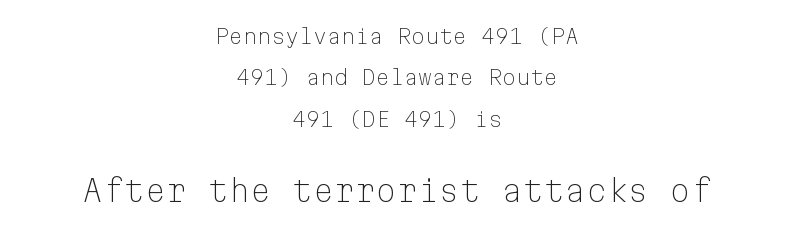
Q: Is the text bold? A: No.
Q: Is the text italic (slanted)? A: No, it is upright.
Q: Is the typeface a serif or a sans-serif typeface? A: Sans-serif.
Q: Is the text underlined? A: No.
Q: How is the paragraph aligned? A: Centered.
Q: Is the spacing between letters normal or unusually wide? A: Normal.
Q: Is the spacing between lines tight, normal or loose? A: Loose.
Q: Which block of text is set in a larger size, the first (top) or the second (bottom)? A: The second (bottom) one.
Q: Width (condensed, normal, or wide)? A: Normal.
Q: Stroke contrast? A: Low.
Q: x-height? A: Medium.
Q: Monospaced? A: Yes.
